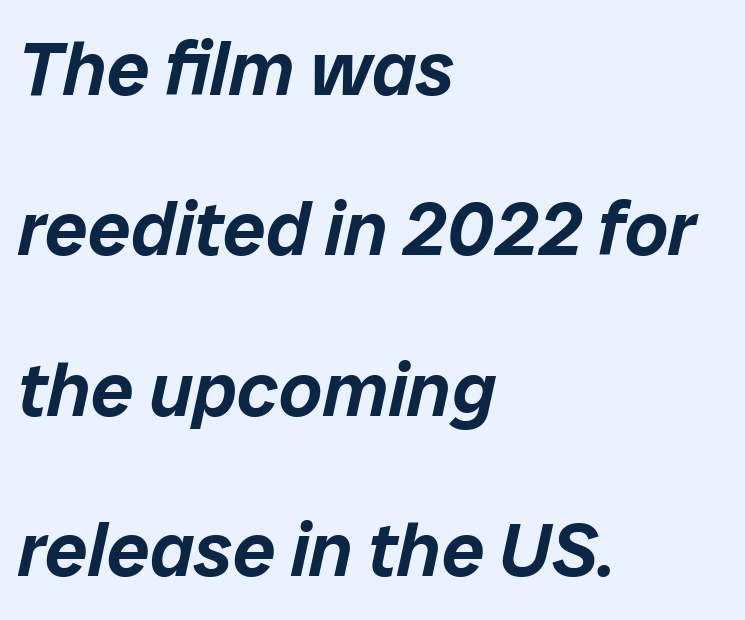
The face used here is rendered with its standard letterfit. How would I describe the line gaps? Wide and relaxed. Do the characters align in a grid? No, the font is proportional. Honestly, there is no underline to notice here at all. Layout note: lines flush left. The rendering applies a slant to the glyphs.
